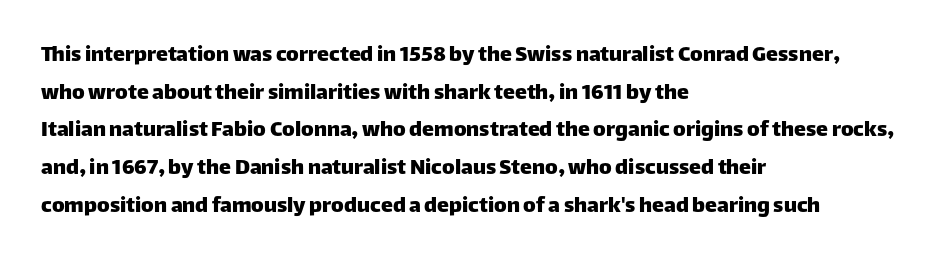
The image shows 24 px text type, upright; set left-aligned, normal line spacing (1.57x), normal letter spacing, not underlined.
